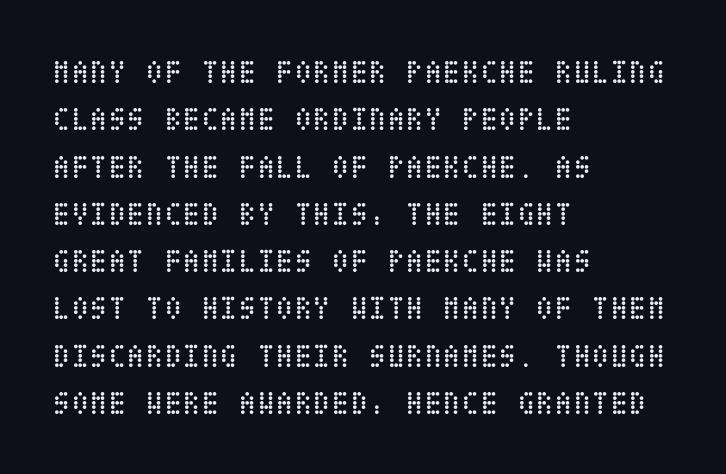
{"italic": "no", "bold": "no", "weight": "regular", "width": "condensed", "stroke_contrast": "low", "x_height": "large", "underline": "no", "align": "left", "line_spacing": "normal", "line_spacing_ratio": 1.39, "letter_spacing": "normal", "letter_spacing_em": 0.0, "glyph_px": 34}
